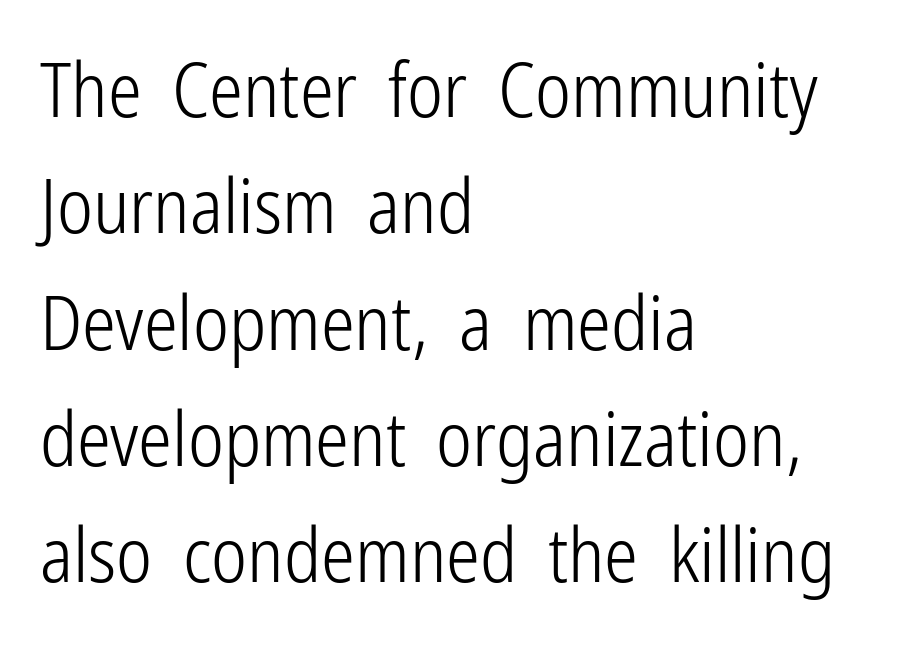
The image shows 76 px light, condensed sans-serif type, upright; set left-aligned, normal line spacing (1.53x), normal letter spacing, not underlined; low stroke contrast and a medium x-height.
